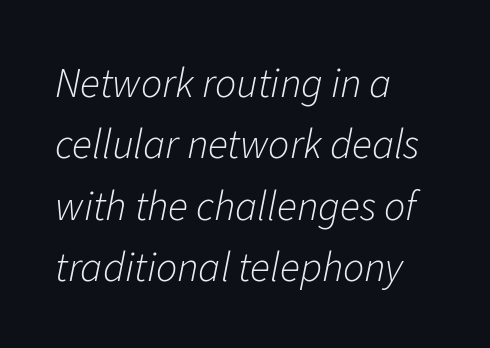
The strokes are not fattened; the text isn't bold. What's the leading like? Ordinary, nothing unusual. These lines stack with their left ends in a neat column. Yep, that's italic — everything's leaning.
